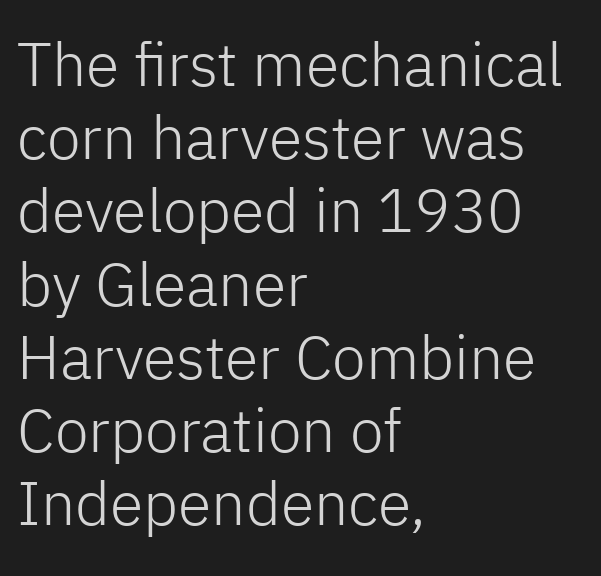
{"serif": "no", "italic": "no", "bold": "no", "weight": "light", "width": "normal", "stroke_contrast": "low", "x_height": "medium", "monospaced": "no", "underline": "no", "align": "left", "line_spacing_ratio": 1.2, "letter_spacing": "normal", "letter_spacing_em": 0.0, "glyph_px": 61}
